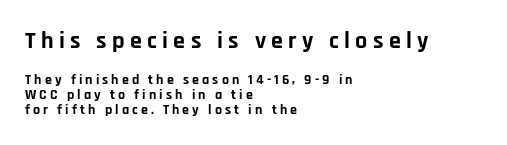
The image shows 24 px bold type, upright; set left-aligned, tight line spacing (1.08x), unusually wide letter spacing (+0.22 em), not underlined; the first (top) block is 1.71x larger.
